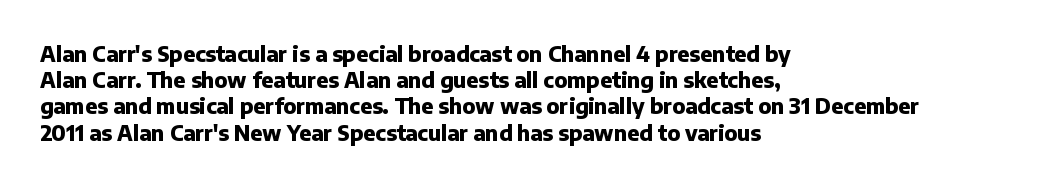
Does the weight exceed regular? Yes, all the way to bold. A typesetter would mark this as roman, not italic. The glyphs are unaccompanied by any horizontal stroke below them. Interline gaps are of average width in this sample. The horizontal fit of the characters is conventional and even.
